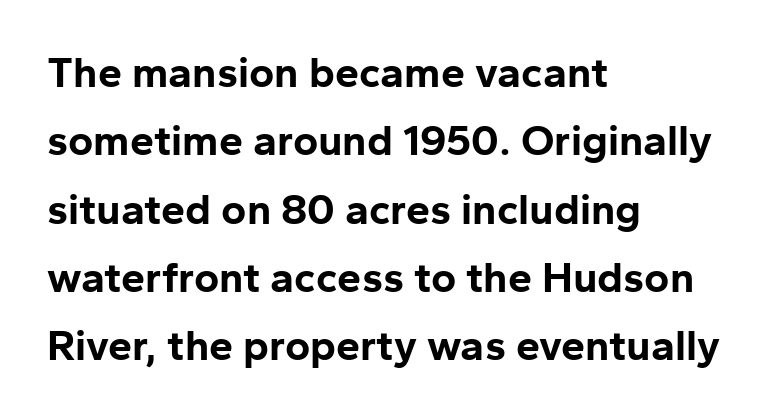
The image shows 43 px bold sans-serif type, upright; set left-aligned, normal line spacing (1.59x), normal letter spacing, not underlined; low stroke contrast and a medium x-height.
